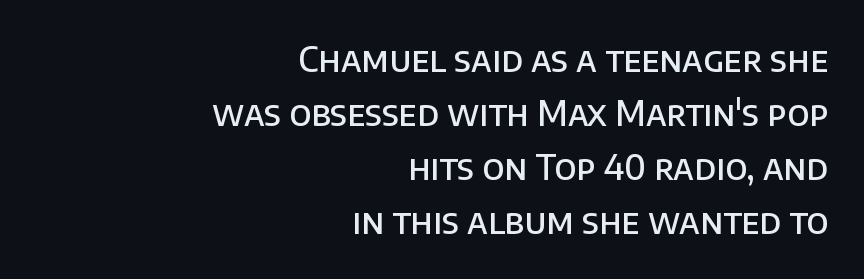
Q: Is the text bold? A: Semi-bold.
Q: Is the text italic (slanted)? A: No, it is upright.
Q: Is the typeface a serif or a sans-serif typeface? A: Sans-serif.
Q: Is the text underlined? A: No.
Q: How is the paragraph aligned? A: Right-aligned.
Q: Is the spacing between letters normal or unusually wide? A: Normal.
Q: Is the spacing between lines tight, normal or loose? A: Normal.
Q: Width (condensed, normal, or wide)? A: Normal.
Q: Stroke contrast? A: Low.
Q: x-height? A: Large.
Q: Monospaced? A: No.
